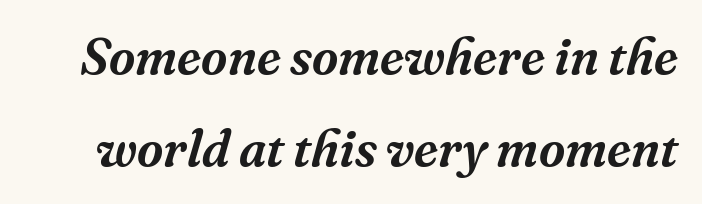
The image shows 51 px serif type, italic (leaning right); set line spacing 1.81x, normal letter spacing, not underlined; medium stroke contrast and a medium x-height.
